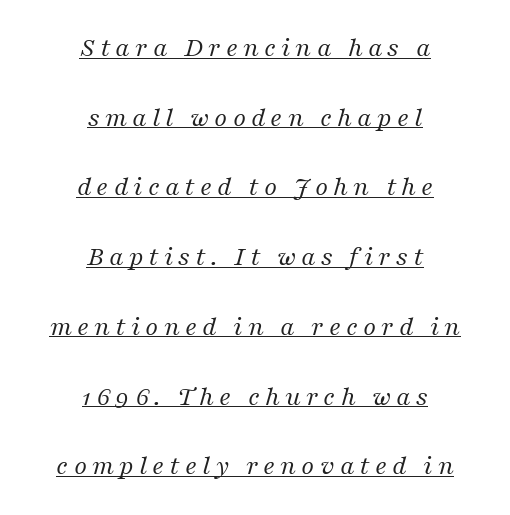
Looks like regular typesetting: each glyph gets only the width it needs. Heft: none added — not bold. Rows of type keep a wide berth in the vertical direction. A centered setting, common on invitations and titles, is used for this passage. This sample carries an underscore along the baseline area.
